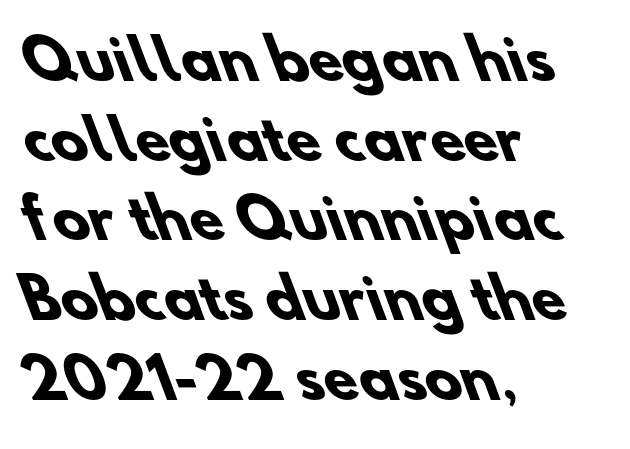
The image shows 55 px heavy sans-serif type; set left-aligned, normal line spacing (1.45x), normal letter spacing, not underlined; low stroke contrast and a small x-height.
